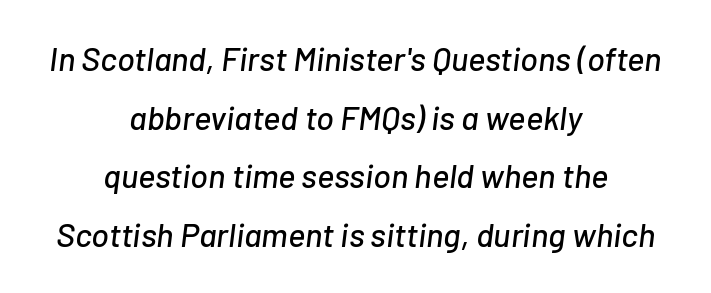
Clear beneath every line of the passage. Short note: letters normally spaced. Looking at the ascenders, they clearly lean. These lines are centered, leaving both edges ragged. Varying glyph widths throughout — classic text-font behaviour.
